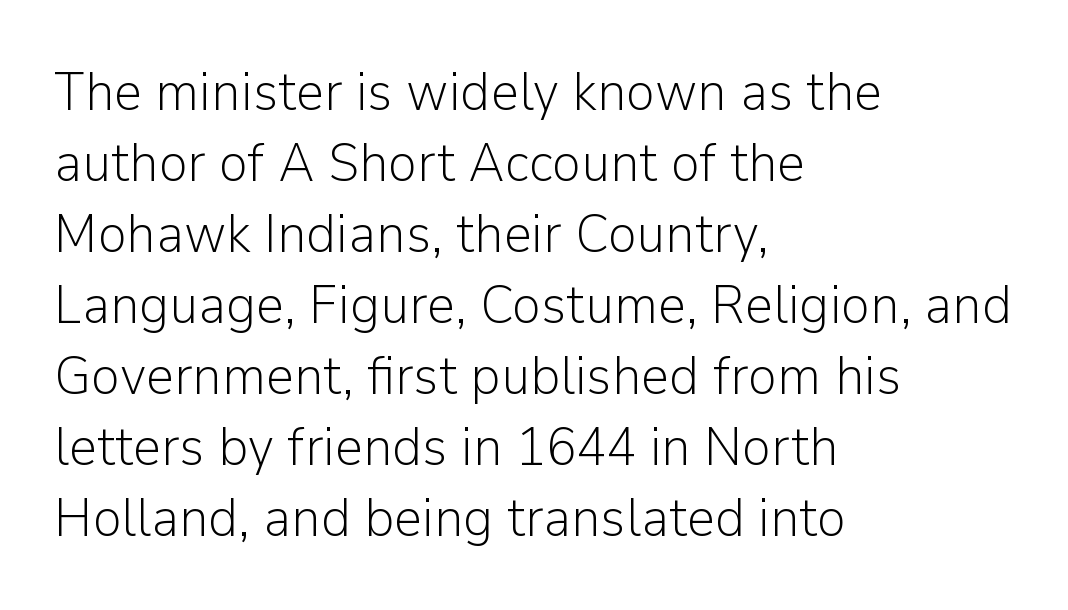
Q: Is the text bold? A: No.
Q: Is the text italic (slanted)? A: No, it is upright.
Q: Is the typeface a serif or a sans-serif typeface? A: Sans-serif.
Q: Is the text underlined? A: No.
Q: How is the paragraph aligned? A: Left-aligned.
Q: Is the spacing between letters normal or unusually wide? A: Normal.
Q: Is the spacing between lines tight, normal or loose? A: Normal.
Q: Width (condensed, normal, or wide)? A: Normal.
Q: Stroke contrast? A: Low.
Q: x-height? A: Medium.
Q: Monospaced? A: No.
